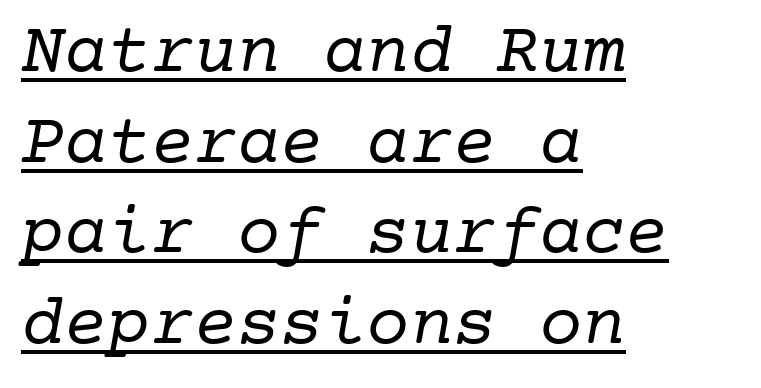
Every character here occupies the same horizontal width, giving the sample a typewriter-like rhythm. These lines are composed in type with serifs. Is there much room between lines? A standard amount, neither cramped nor airy. Compared with typical body copy, the letter spacing here is the same.
